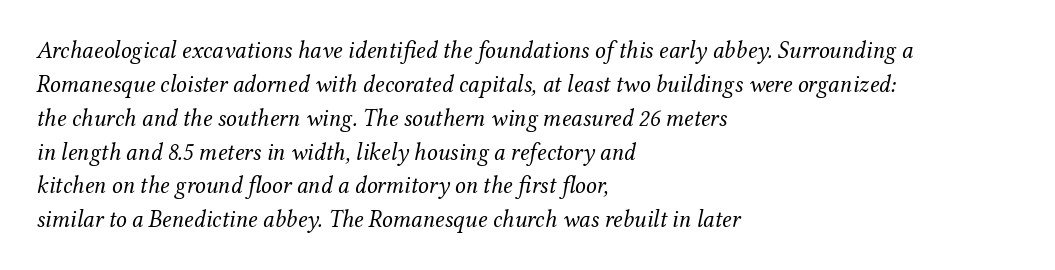
This block has exactly the height ordinary leading produces. Designer's note — italics engaged. This rendering uses left alignment, leaving the right contour irregular. Descenders hang freely into open space. Weight: regular or lighter.
